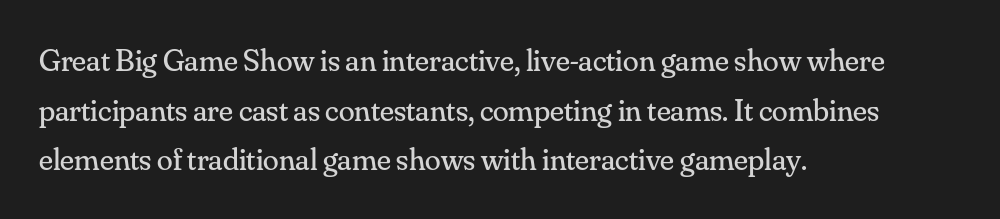
Q: Is the text bold? A: No.
Q: Is the text italic (slanted)? A: No, it is upright.
Q: Is the typeface a serif or a sans-serif typeface? A: Serif.
Q: Is the text underlined? A: No.
Q: How is the paragraph aligned? A: Left-aligned.
Q: Is the spacing between letters normal or unusually wide? A: Normal.
Q: Is the spacing between lines tight, normal or loose? A: Normal.
Q: Width (condensed, normal, or wide)? A: Normal.
Q: Stroke contrast? A: Medium.
Q: x-height? A: Small.
Q: Monospaced? A: No.
